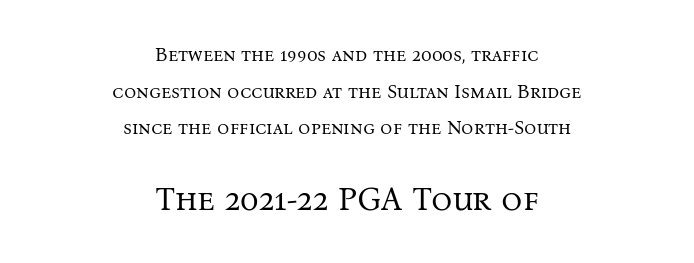
The whitespace from short lines is split evenly between both sides. Widely set lines give the paragraph a tall, airy silhouette. No heavy texture on the line: the type isn't bold. A roman cut, with each character standing at attention. The space beneath each line is pristine and unruled.
